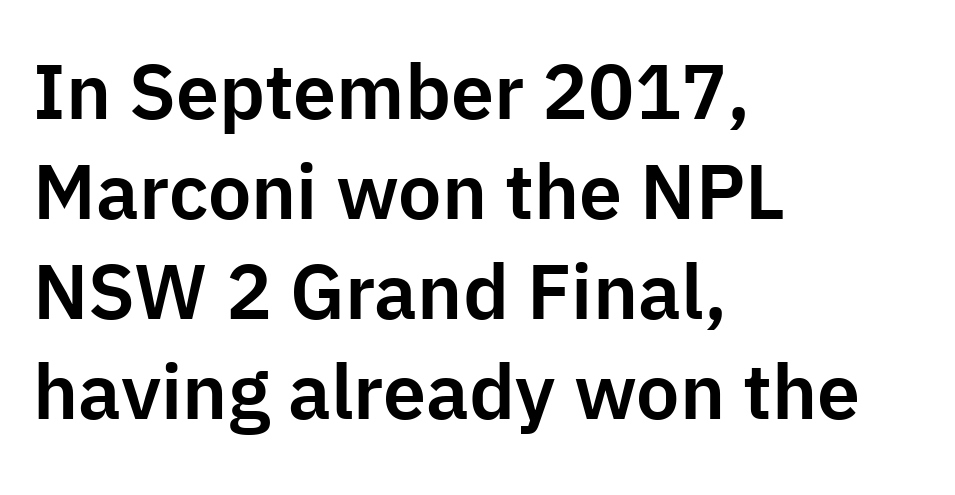
The image shows 77 px sans-serif type, upright; set left-aligned, normal line spacing (1.3x), normal letter spacing, not underlined; low stroke contrast and a medium x-height.
